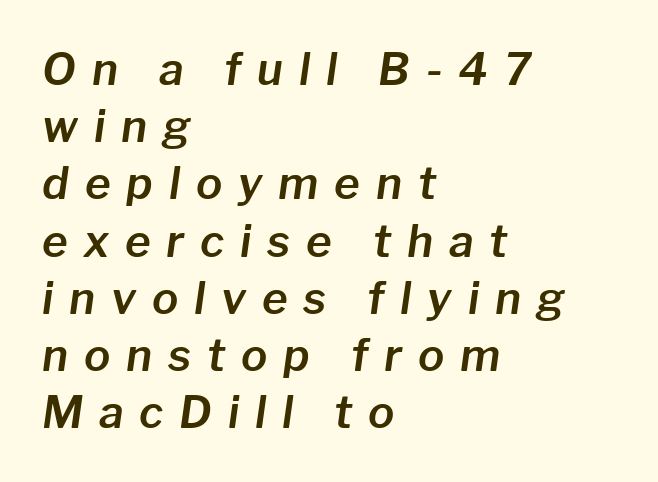
{"italic": "yes", "lean": "right", "slant_degrees": 8, "width": "normal", "stroke_contrast": "low", "x_height": "medium", "monospaced": "no", "underline": "no", "align": "left", "line_spacing": "normal", "line_spacing_ratio": 1.3, "letter_spacing": "wide", "letter_spacing_em": 0.36, "glyph_px": 44}
